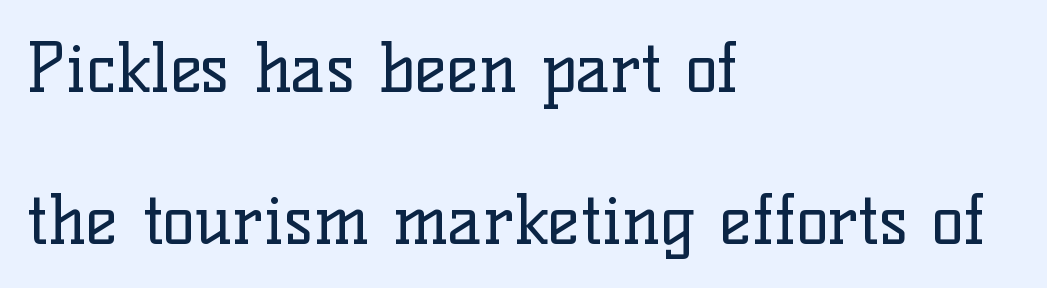
A roman cut, with each character standing at attention. Unlike a clean sans, this face finishes its strokes with serifs. The letterforms sit at book weight or below. The ragged edge is on the right, which tells us the setting is flush left.
